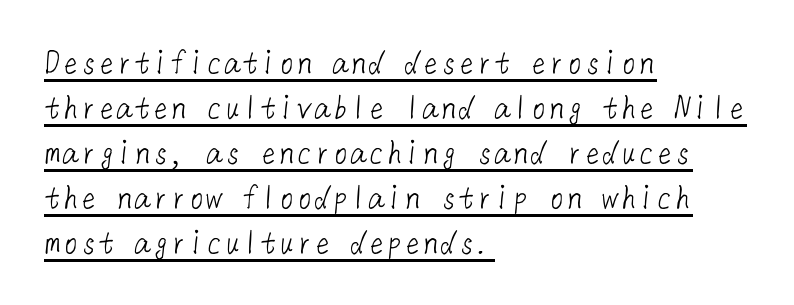
{"serif": "no", "bold": "no", "weight": "light", "width": "normal", "stroke_contrast": "low", "x_height": "medium", "underline": "yes", "align": "left", "line_spacing": "normal", "line_spacing_ratio": 1.25, "letter_spacing": "normal", "letter_spacing_em": 0.0, "glyph_px": 36}
